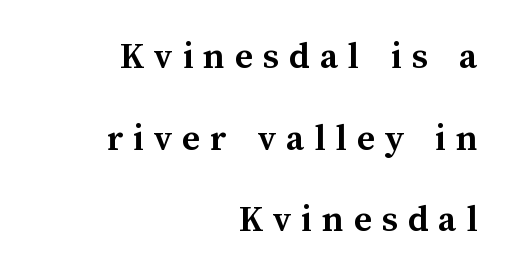
Ascenders rise straight up at ninety degrees. Heft: maximum for text — a bold. The lines in this sample share a right terminus and differ only in where they begin. Is there much room between lines? Yes — plenty of vertical air separates them. Looks like regular typesetting: each glyph gets only the width it needs. Anything drawn beneath the words? Only blank space.
